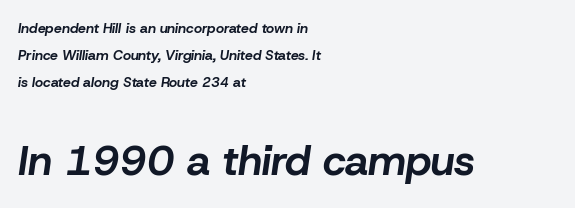
The second block has been scaled up relative to the first. The string is rendered with underlining switched off. All the whitespace from short lines collects on the right. Line spacing here is loose. The tracking reads as untouched default to a designer's eye.
